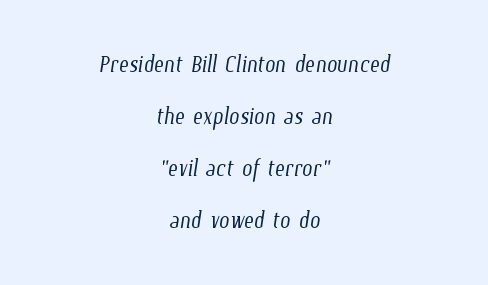
Q: Is the text bold? A: No.
Q: Is the text underlined? A: No.
Q: How is the paragraph aligned? A: Centered.
Q: Is the spacing between letters normal or unusually wide? A: Normal.
Q: Width (condensed, normal, or wide)? A: Condensed.
Q: Stroke contrast? A: Low.
Q: x-height? A: Medium.
Q: Monospaced? A: No.
